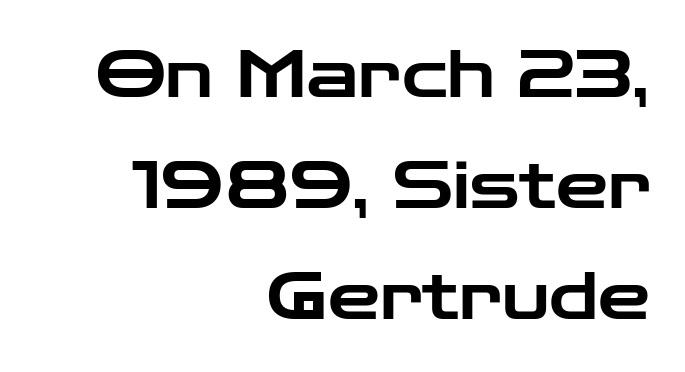
In CSS terms this would be text-align: right. Note: no serifs on the glyphs. Words appear dense and cohesive because spacing is normal. Only glyphs here, with clear space below each row.
